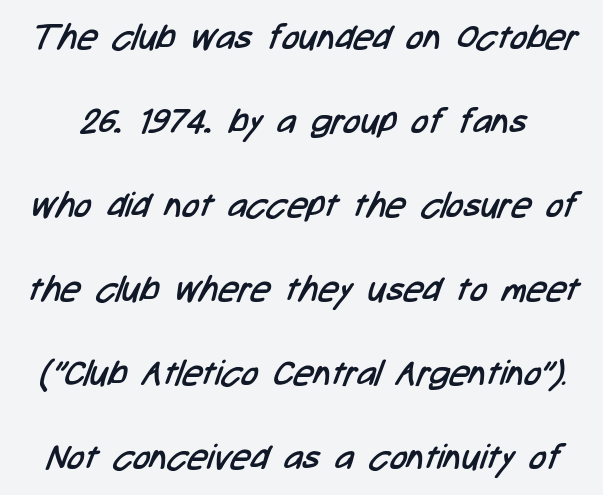
{"serif": "no", "bold": "no", "weight": "regular", "width": "condensed", "stroke_contrast": "low", "x_height": "medium", "monospaced": "no", "underline": "no", "line_spacing": "loose", "line_spacing_ratio": 2.4, "letter_spacing": "normal", "letter_spacing_em": 0.0, "glyph_px": 35}
